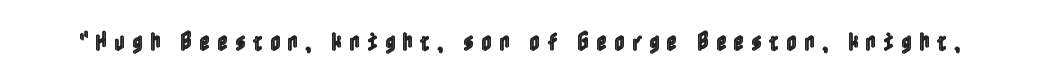
Has an underline been added? It has not. Is the letter spacing exaggerated? Yes — the characters are pushed far apart. Posture: upright roman.
